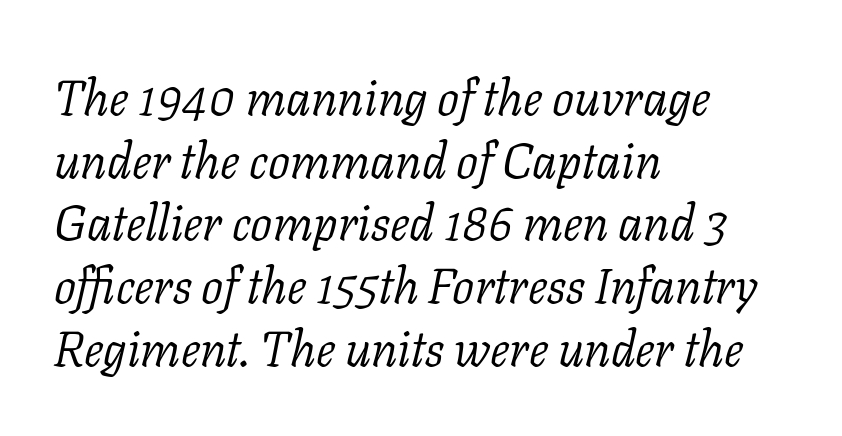
{"serif": "yes", "italic": "yes", "lean": "right", "slant_degrees": 11, "bold": "no", "weight": "light", "width": "normal", "stroke_contrast": "low", "x_height": "medium", "monospaced": "no", "underline": "no", "align": "left", "line_spacing": "normal", "line_spacing_ratio": 1.28, "letter_spacing": "normal", "letter_spacing_em": 0.0, "glyph_px": 49}
